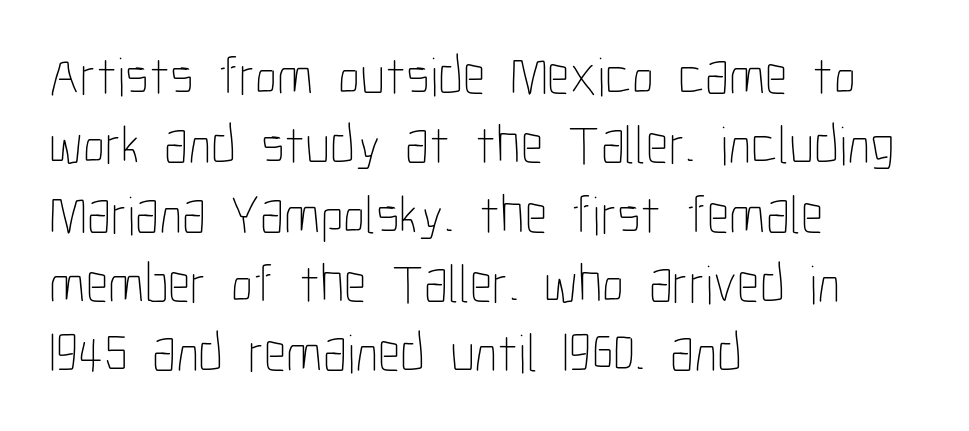
The image shows 55 px thin, condensed type, upright; set left-aligned, normal line spacing (1.26x), normal letter spacing, not underlined; low stroke contrast and a medium x-height.
